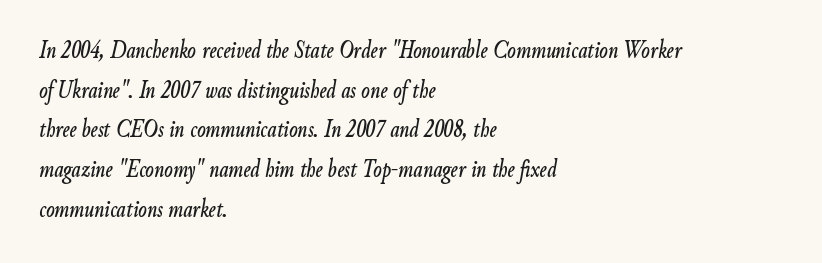
Q: Is the text italic (slanted)? A: Yes, it leans right by about 9 degrees.
Q: Is the text underlined? A: No.
Q: How is the paragraph aligned? A: Left-aligned.
Q: Is the spacing between letters normal or unusually wide? A: Normal.
Q: Is the spacing between lines tight, normal or loose? A: Normal.
